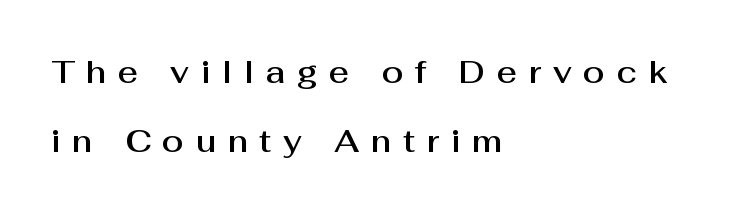
The image shows 31 px sans-serif type, upright; set left-aligned, loose line spacing (2.22x), unusually wide letter spacing (+0.38 em), not underlined; medium stroke contrast and a medium x-height.
